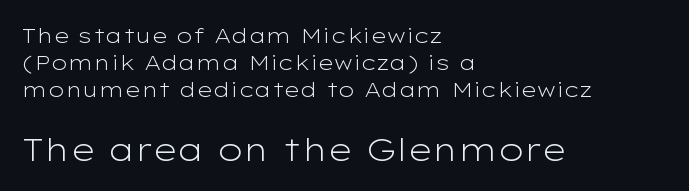
Q: Is the text bold? A: No.
Q: Is the text italic (slanted)? A: No, it is upright.
Q: Is the typeface a serif or a sans-serif typeface? A: Sans-serif.
Q: Is the text underlined? A: No.
Q: How is the paragraph aligned? A: Left-aligned.
Q: Is the spacing between letters normal or unusually wide? A: Normal.
Q: Is the spacing between lines tight, normal or loose? A: Normal.
Q: Which block of text is set in a larger size, the first (top) or the second (bottom)? A: The second (bottom) one.
Q: Width (condensed, normal, or wide)? A: Wide.
Q: Stroke contrast? A: Low.
Q: x-height? A: Medium.
Q: Monospaced? A: No.
